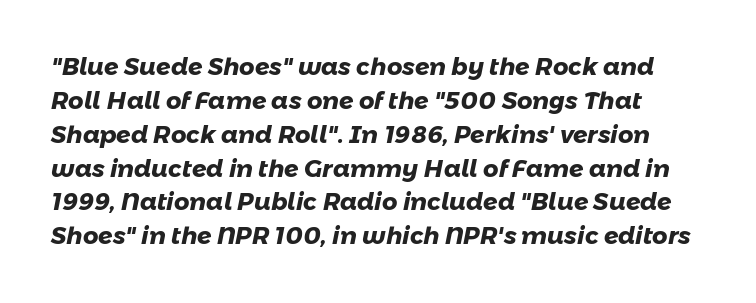
The typesetting leans heavy: a genuine bold. Plain, unruled lines of type. In terms of letterspacing, this is plain default setting. Quick note: interline space is typical.
